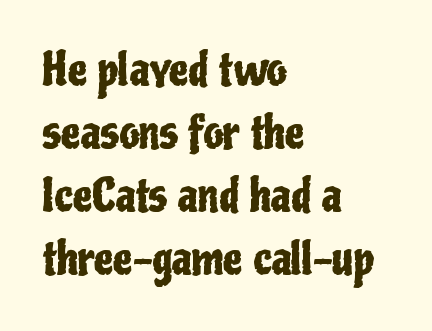
Q: Is the text italic (slanted)? A: No, it is upright.
Q: Is the typeface a serif or a sans-serif typeface? A: Sans-serif.
Q: Is the text underlined? A: No.
Q: How is the paragraph aligned? A: Left-aligned.
Q: Is the spacing between letters normal or unusually wide? A: Normal.
Q: Is the spacing between lines tight, normal or loose? A: Normal.
Q: Width (condensed, normal, or wide)? A: Condensed.
Q: Stroke contrast? A: Low.
Q: x-height? A: Medium.
Q: Monospaced? A: No.
